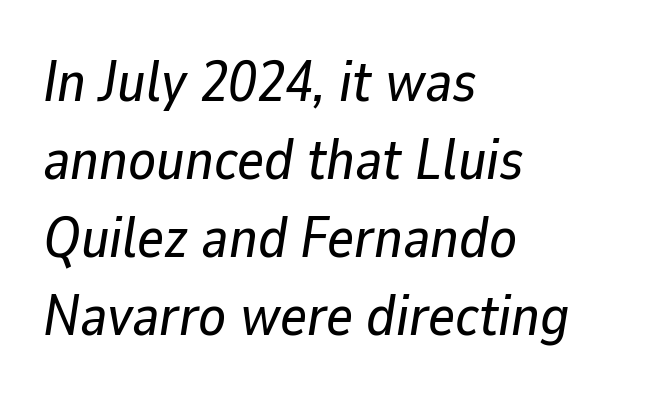
Q: Is the text italic (slanted)? A: Yes, it leans right by about 9 degrees.
Q: Is the text underlined? A: No.
Q: How is the paragraph aligned? A: Left-aligned.
Q: Is the spacing between letters normal or unusually wide? A: Normal.
Q: Is the spacing between lines tight, normal or loose? A: Normal.
Q: Width (condensed, normal, or wide)? A: Normal.
Q: Stroke contrast? A: Low.
Q: x-height? A: Medium.
Q: Monospaced? A: No.
